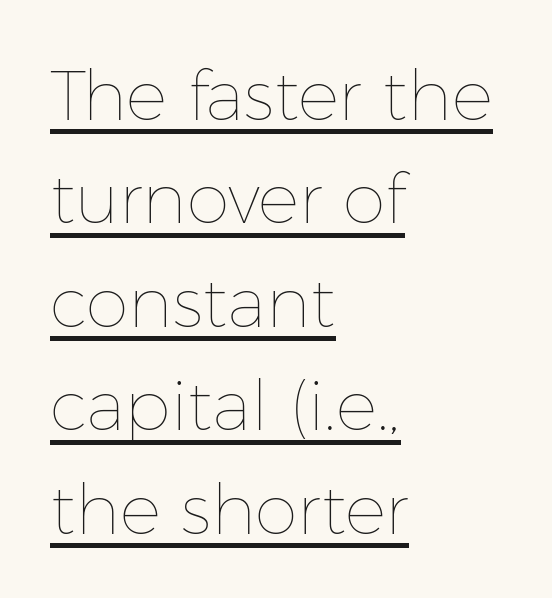
In terms of posture, this sample is upright. A quiet, ordinary-to-light weight characterises the typeface. Caption: lettering with a line underneath. Evenly set lines give the paragraph a standard silhouette.
